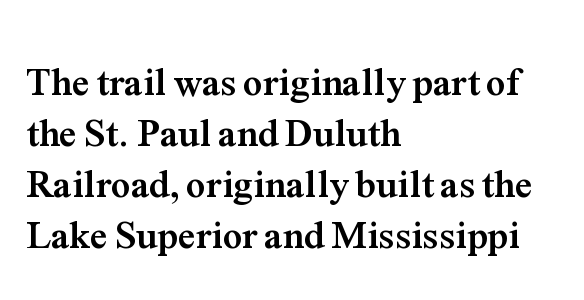
The image shows 39 px semibold serif type, upright; set left-aligned, normal line spacing (1.31x), normal letter spacing, not underlined; medium stroke contrast and a medium x-height.
